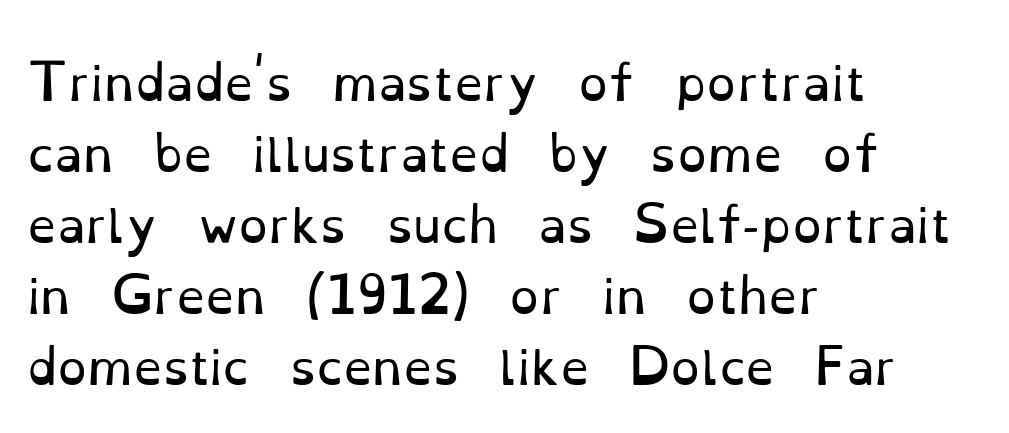
The image shows 47 px regular-weight serif type, upright; set left-aligned, normal line spacing (1.51x), normal letter spacing, not underlined; low stroke contrast and a small x-height.
